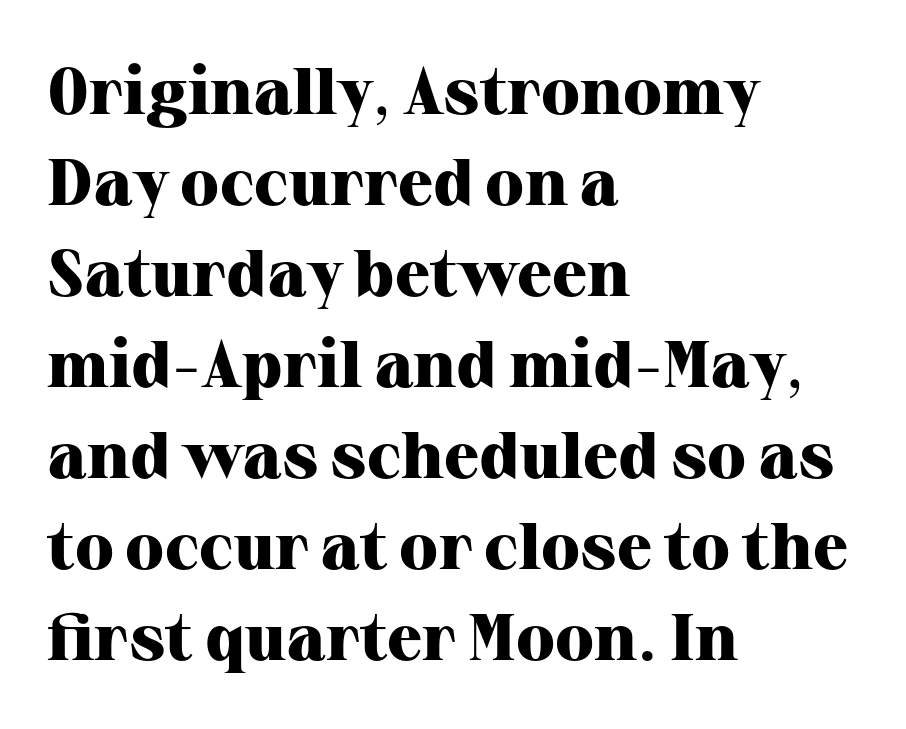
{"serif": "yes", "italic": "no", "bold": "yes", "weight": "heavy", "width": "normal", "stroke_contrast": "high", "x_height": "medium", "monospaced": "no", "underline": "no", "align": "left", "line_spacing": "normal", "line_spacing_ratio": 1.4, "letter_spacing": "normal", "letter_spacing_em": 0.0, "glyph_px": 65}
